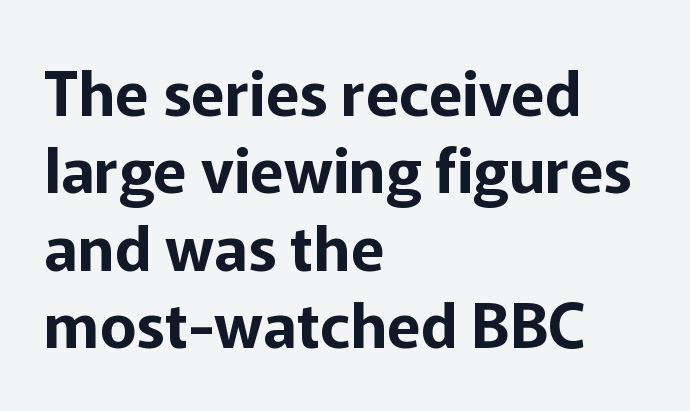
Q: Is the text italic (slanted)? A: No, it is upright.
Q: Is the typeface a serif or a sans-serif typeface? A: Sans-serif.
Q: Is the text underlined? A: No.
Q: How is the paragraph aligned? A: Left-aligned.
Q: Is the spacing between letters normal or unusually wide? A: Normal.
Q: Is the spacing between lines tight, normal or loose? A: Normal.
Q: Width (condensed, normal, or wide)? A: Normal.
Q: Stroke contrast? A: Low.
Q: x-height? A: Medium.
Q: Monospaced? A: No.
